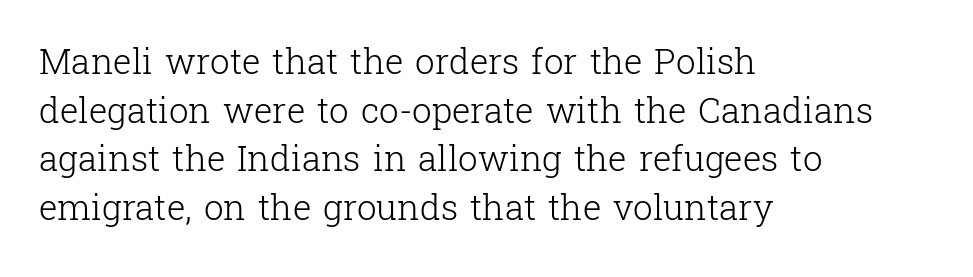
The image shows 35 px light serif type, upright; set left-aligned, normal line spacing (1.39x), normal letter spacing, not underlined; low stroke contrast and a medium x-height.
